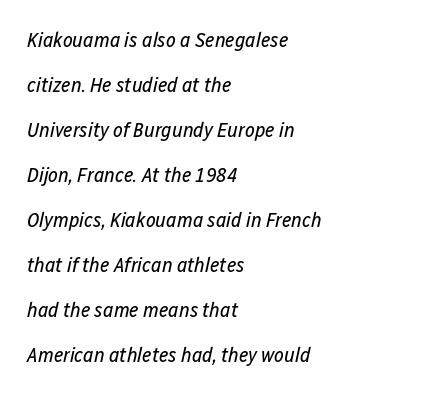
The image shows 21 px text type, italic (leaning right); set left-aligned, loose line spacing (2.14x), normal letter spacing, not underlined.
